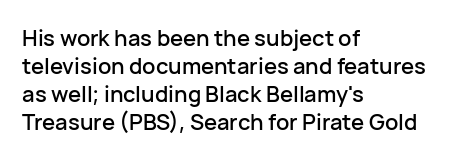
{"italic": "no", "underline": "no", "align": "left", "line_spacing": "normal", "line_spacing_ratio": 1.28, "letter_spacing": "normal", "letter_spacing_em": 0.0, "glyph_px": 22}
